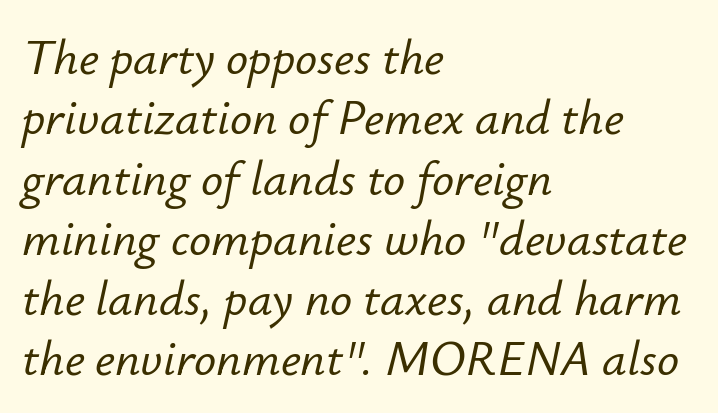
These lines are rendered in a variable-pitch font. Tall strokes in this sample are angled rather than plumb. Letters rest on an invisible, unmarked baseline. How are the letters spaced? Ordinarily, with no added tracking.
